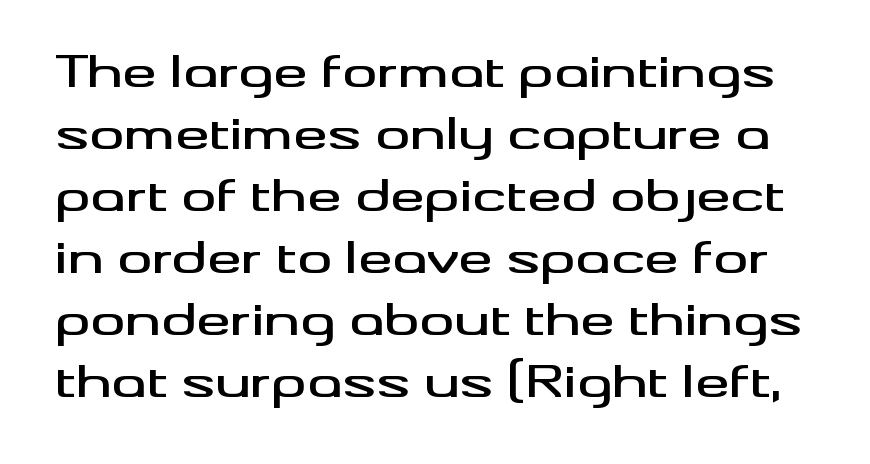
{"serif": "no", "italic": "no", "width": "wide", "stroke_contrast": "medium", "x_height": "small", "monospaced": "no", "underline": "no", "line_spacing": "normal", "line_spacing_ratio": 1.44, "letter_spacing": "normal", "letter_spacing_em": 0.0, "glyph_px": 43}
